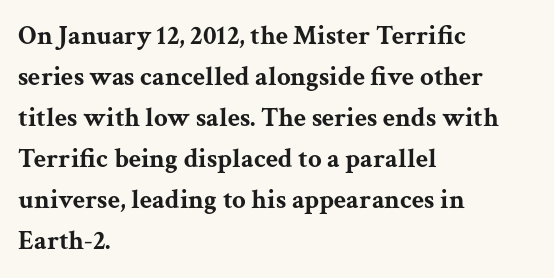
{"italic": "no", "bold": "yes", "underline": "no", "align": "left", "line_spacing": "normal", "line_spacing_ratio": 1.52, "letter_spacing": "normal", "letter_spacing_em": 0.0, "glyph_px": 27}
